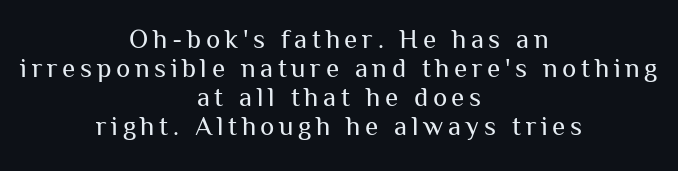
{"italic": "no", "bold": "no", "underline": "no", "align": "center", "line_spacing": "tight", "line_spacing_ratio": 1.08, "glyph_px": 27}
